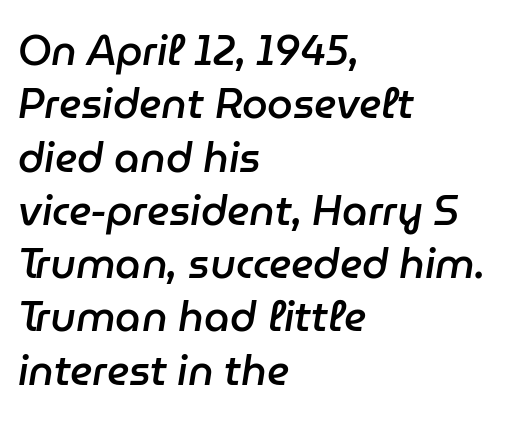
Q: Is the text bold? A: Semi-bold.
Q: Is the text italic (slanted)? A: Yes, it leans right by about 9 degrees.
Q: Is the text underlined? A: No.
Q: How is the paragraph aligned? A: Left-aligned.
Q: Is the spacing between letters normal or unusually wide? A: Normal.
Q: Is the spacing between lines tight, normal or loose? A: Normal.
Q: Width (condensed, normal, or wide)? A: Normal.
Q: Stroke contrast? A: Low.
Q: x-height? A: Medium.
Q: Monospaced? A: No.
